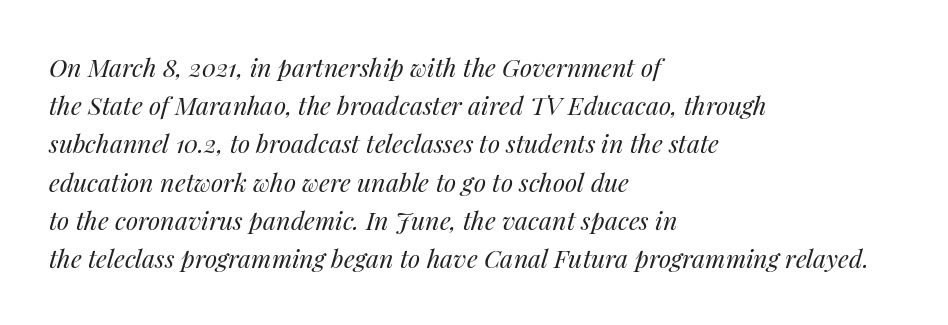
{"italic": "yes", "lean": "right", "slant_degrees": 14, "bold": "no", "underline": "no", "align": "left", "line_spacing": "normal", "line_spacing_ratio": 1.53, "letter_spacing": "normal", "letter_spacing_em": 0.0, "glyph_px": 25}
